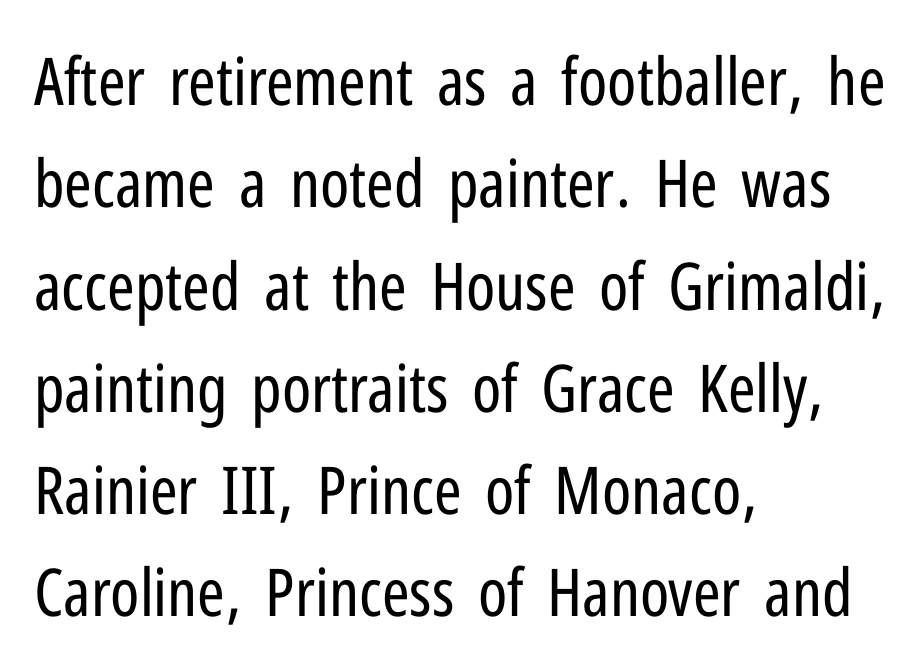
Q: Is the text bold? A: No.
Q: Is the text italic (slanted)? A: No, it is upright.
Q: Is the typeface a serif or a sans-serif typeface? A: Sans-serif.
Q: Is the text underlined? A: No.
Q: How is the paragraph aligned? A: Left-aligned.
Q: Is the spacing between letters normal or unusually wide? A: Normal.
Q: Is the spacing between lines tight, normal or loose? A: Normal.
Q: Width (condensed, normal, or wide)? A: Condensed.
Q: Stroke contrast? A: Low.
Q: x-height? A: Medium.
Q: Monospaced? A: No.
